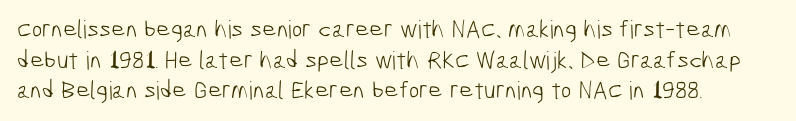
The foot of each line stays bare and open. Is the stroke heavy? The answer is a plain regular-or-lighter. Glyph-to-glyph distance matches everyday printed text.
